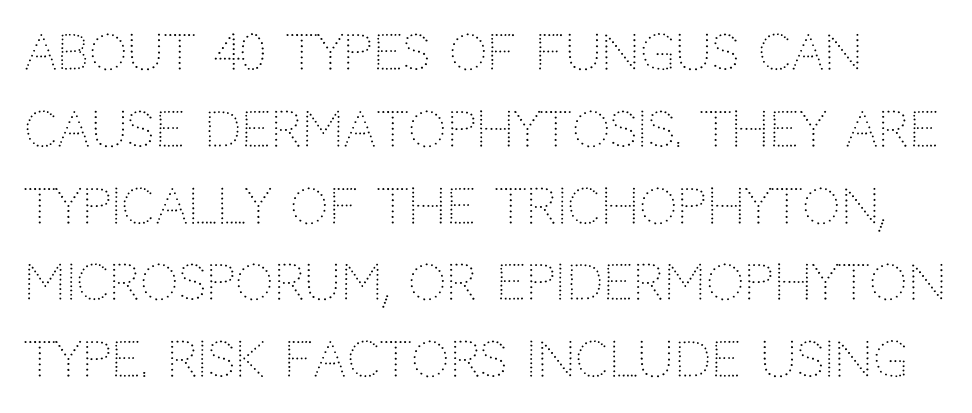
Students, note that the glyphs here touch the page at normal intervals. Classification — sans serif. Unmarked baselines from the first word to the last. No italicization has been applied; the sample stays upright. Stem width sits at or under what a default text font uses. Do the characters align in a grid? No, the font is proportional.
